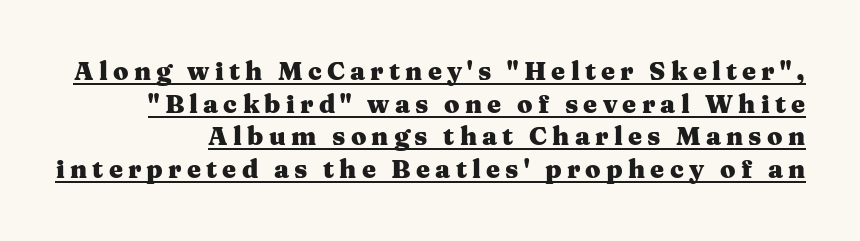
The image shows 25 px bold type, upright; set right-aligned, normal line spacing (1.31x), unusually wide letter spacing (+0.21 em), underlined.
